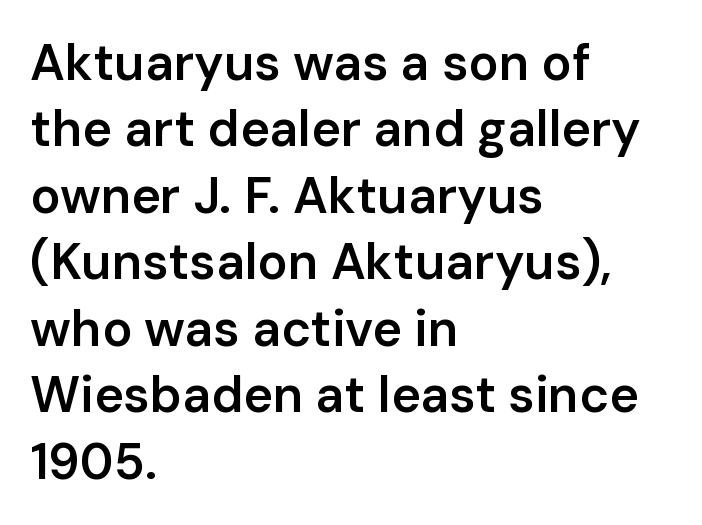
Moderately thickened strokes mark this as semibold type. The passage shown is not underscored anywhere. Leading: standard. A sans-serif font was chosen for this passage. The text block is weighted toward the left margin, trailing off unevenly rightward.
